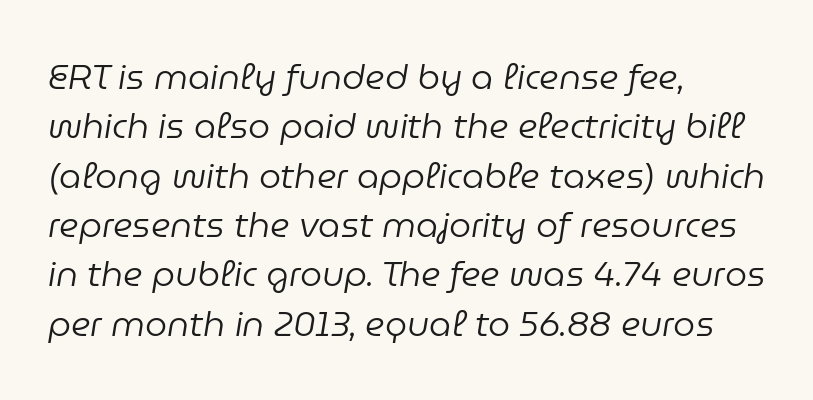
This rendering uses left alignment, leaving the right contour irregular. Regular leading. Looks like regular typesetting: each glyph gets only the width it needs. The strokes carry an ordinary text weight at most.
